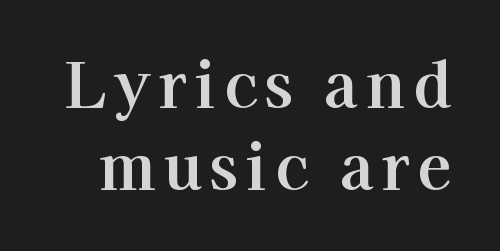
The image shows 62 px serif type, upright; set normal line spacing (1.32x), not underlined; high stroke contrast and a medium x-height.
